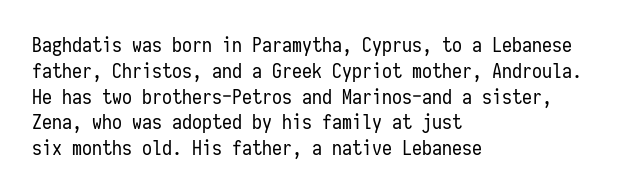
The image shows 20 px text type, upright; set left-aligned, normal line spacing (1.29x), normal letter spacing, not underlined.
